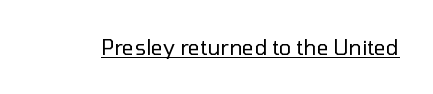
{"italic": "no", "bold": "no", "underline": "yes", "letter_spacing": "normal", "letter_spacing_em": 0.0, "glyph_px": 21}
